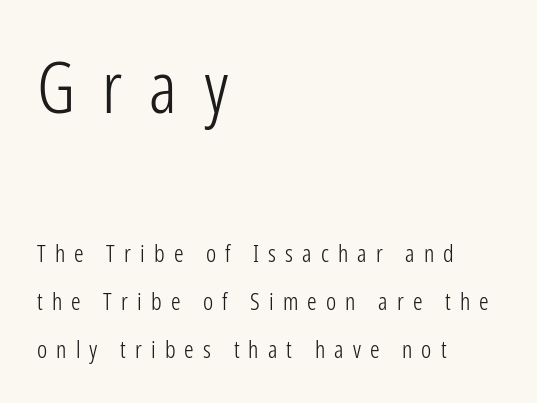
Q: Is the text bold? A: No.
Q: Is the text italic (slanted)? A: No, it is upright.
Q: Is the typeface a serif or a sans-serif typeface? A: Sans-serif.
Q: Is the text underlined? A: No.
Q: How is the paragraph aligned? A: Left-aligned.
Q: Is the spacing between letters normal or unusually wide? A: Unusually wide.
Q: Is the spacing between lines tight, normal or loose? A: Loose.
Q: Which block of text is set in a larger size, the first (top) or the second (bottom)? A: The first (top) one.
Q: Width (condensed, normal, or wide)? A: Condensed.
Q: Stroke contrast? A: Low.
Q: x-height? A: Medium.
Q: Monospaced? A: No.
